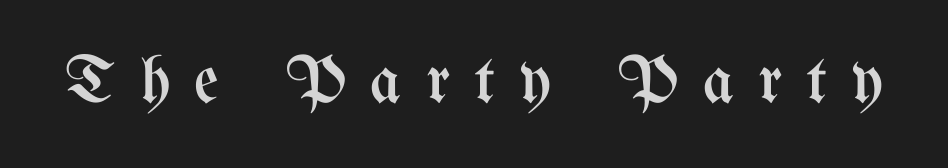
Words float on clear page, feet unadorned. Character widths vary here, with narrow letters taking less room than wide ones. The letters look calm and open, with moderate or lighter stems. A roman cut, with each character standing at attention.
